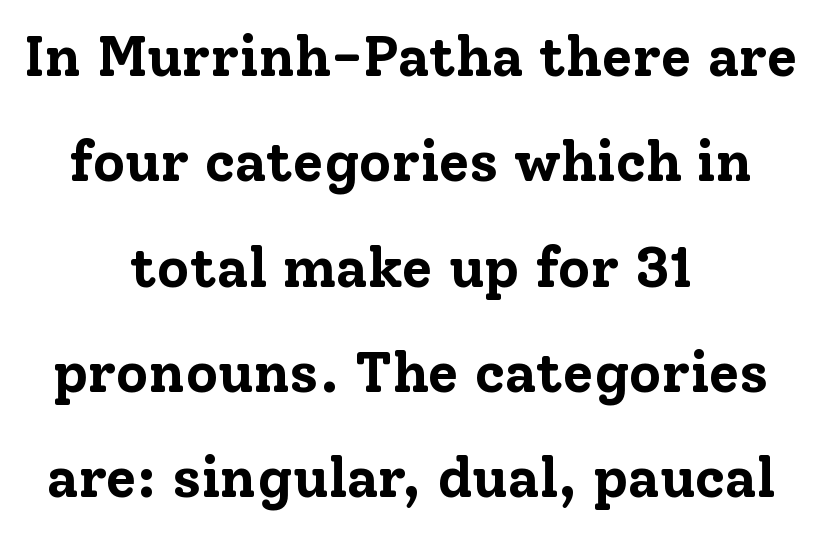
{"serif": "yes", "italic": "no", "bold": "yes", "weight": "bold", "width": "normal", "stroke_contrast": "low", "x_height": "medium", "monospaced": "no", "underline": "no", "align": "center", "line_spacing_ratio": 1.88, "letter_spacing": "normal", "letter_spacing_em": 0.0, "glyph_px": 56}
